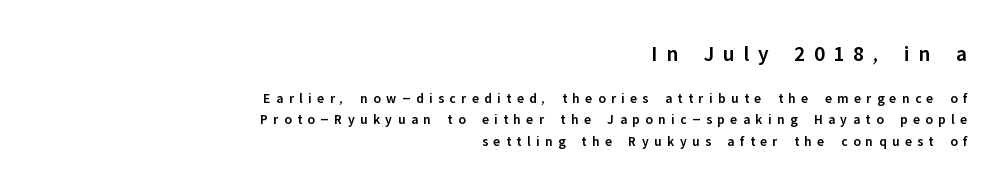
{"italic": "no", "bold": "semi", "underline": "no", "align": "right", "line_spacing": "normal", "line_spacing_ratio": 1.55, "letter_spacing": "wide", "letter_spacing_em": 0.39, "larger_block": "first", "size_ratio": 1.57, "glyph_px": 22}
